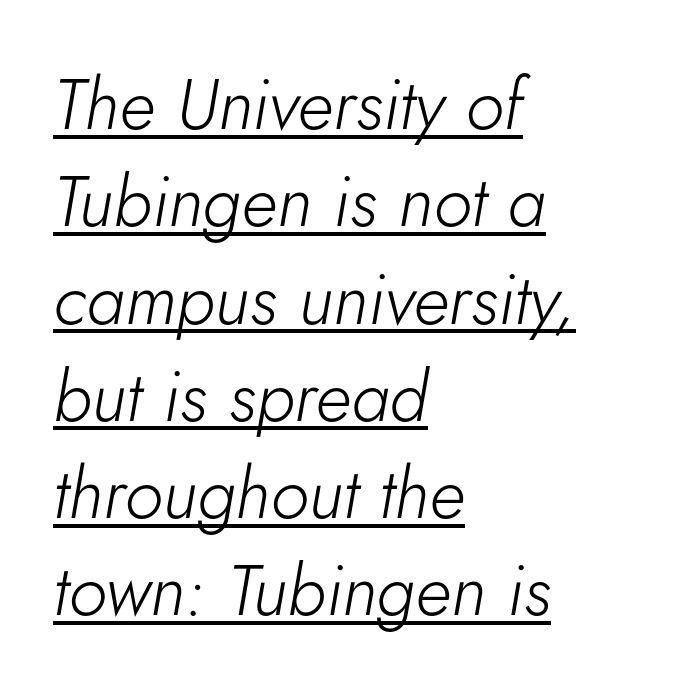
The image shows 71 px light type, italic (leaning right); set left-aligned, normal line spacing (1.37x), normal letter spacing, underlined; low stroke contrast and a small x-height.
